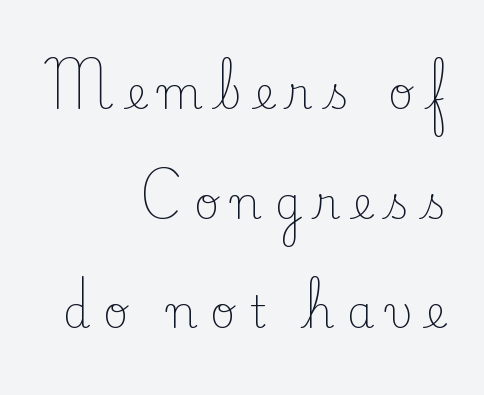
The image shows 44 px light serif type, upright; set right-aligned, loose line spacing (2.49x), unusually wide letter spacing (+0.29 em), not underlined; low stroke contrast and a small x-height.
